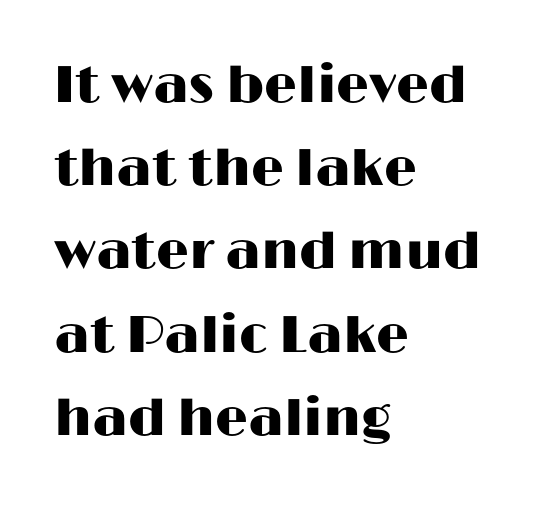
Q: Is the text italic (slanted)? A: No, it is upright.
Q: Is the typeface a serif or a sans-serif typeface? A: Sans-serif.
Q: Is the text underlined? A: No.
Q: How is the paragraph aligned? A: Left-aligned.
Q: Is the spacing between letters normal or unusually wide? A: Normal.
Q: Is the spacing between lines tight, normal or loose? A: Normal.
Q: Width (condensed, normal, or wide)? A: Wide.
Q: Stroke contrast? A: High.
Q: x-height? A: Medium.
Q: Monospaced? A: No.
